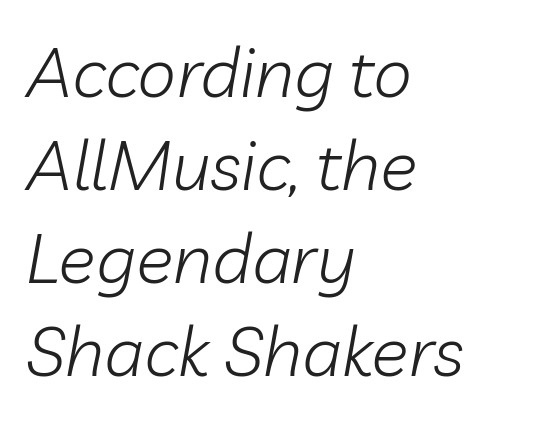
{"italic": "yes", "lean": "right", "slant_degrees": 10, "bold": "no", "weight": "light", "width": "normal", "stroke_contrast": "low", "x_height": "medium", "monospaced": "no", "underline": "no", "align": "left", "line_spacing": "normal", "line_spacing_ratio": 1.33, "letter_spacing": "normal", "letter_spacing_em": 0.0, "glyph_px": 70}
